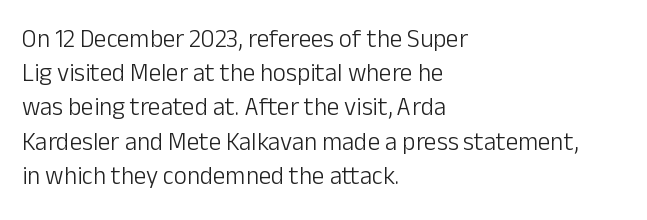
The image shows 25 px text type, upright; set left-aligned, normal line spacing (1.37x), normal letter spacing, not underlined.
